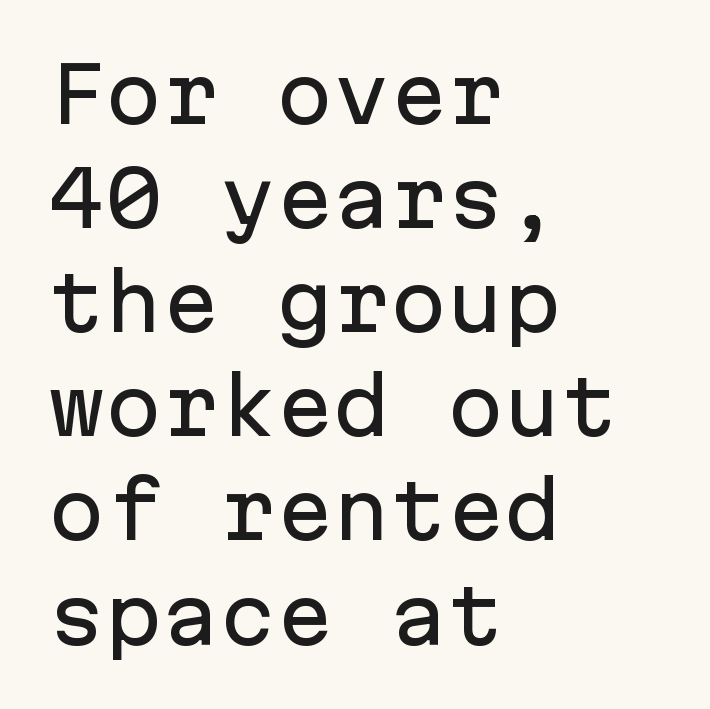
Q: Is the text italic (slanted)? A: No, it is upright.
Q: Is the typeface a serif or a sans-serif typeface? A: Sans-serif.
Q: Is the text underlined? A: No.
Q: How is the paragraph aligned? A: Left-aligned.
Q: Is the spacing between letters normal or unusually wide? A: Normal.
Q: Is the spacing between lines tight, normal or loose? A: Normal.
Q: Width (condensed, normal, or wide)? A: Normal.
Q: Stroke contrast? A: Low.
Q: x-height? A: Medium.
Q: Monospaced? A: Yes.
